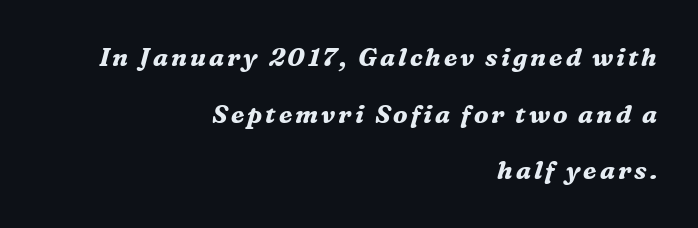
The image shows 25 px bold type, italic (leaning right); set right-aligned, loose line spacing (2.27x), not underlined.
